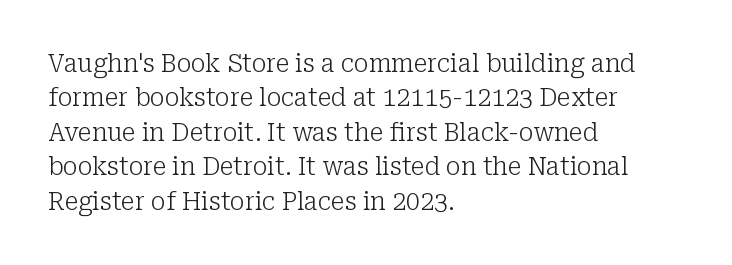
{"italic": "no", "bold": "no", "underline": "no", "align": "left", "line_spacing": "normal", "line_spacing_ratio": 1.38, "letter_spacing": "normal", "letter_spacing_em": 0.0, "glyph_px": 25}
